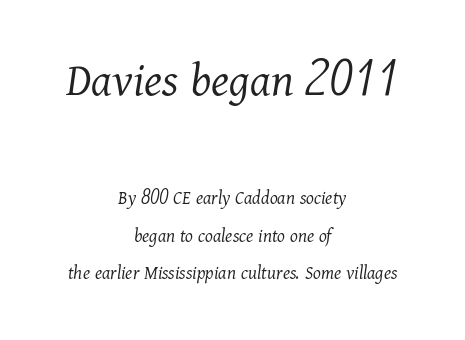
Q: Is the text bold? A: No.
Q: Is the text italic (slanted)? A: Yes, it leans right by about 11 degrees.
Q: Is the typeface a serif or a sans-serif typeface? A: Serif.
Q: Is the text underlined? A: No.
Q: How is the paragraph aligned? A: Centered.
Q: Is the spacing between letters normal or unusually wide? A: Normal.
Q: Which block of text is set in a larger size, the first (top) or the second (bottom)? A: The first (top) one.
Q: Width (condensed, normal, or wide)? A: Normal.
Q: Stroke contrast? A: Medium.
Q: x-height? A: Medium.
Q: Monospaced? A: No.
